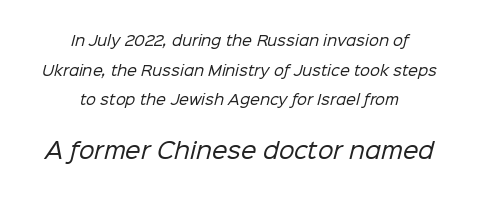
{"bold": "no", "underline": "no", "align": "center", "line_spacing": "loose", "line_spacing_ratio": 2.12, "letter_spacing": "normal", "letter_spacing_em": 0.0, "larger_block": "second", "size_ratio": 1.57, "glyph_px": 22}
